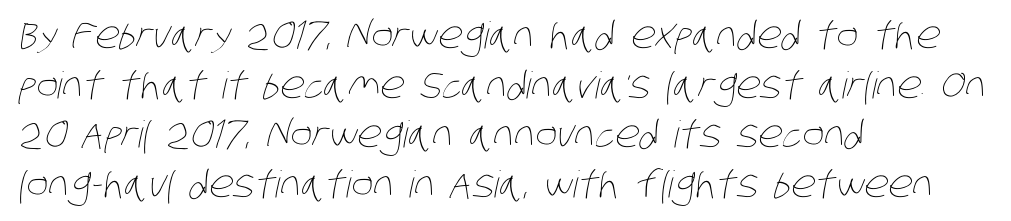
{"bold": "no", "weight": "thin", "width": "condensed", "stroke_contrast": "low", "x_height": "large", "monospaced": "no", "underline": "no", "align": "left", "line_spacing": "normal", "line_spacing_ratio": 1.34, "letter_spacing": "normal", "letter_spacing_em": 0.0, "glyph_px": 37}
